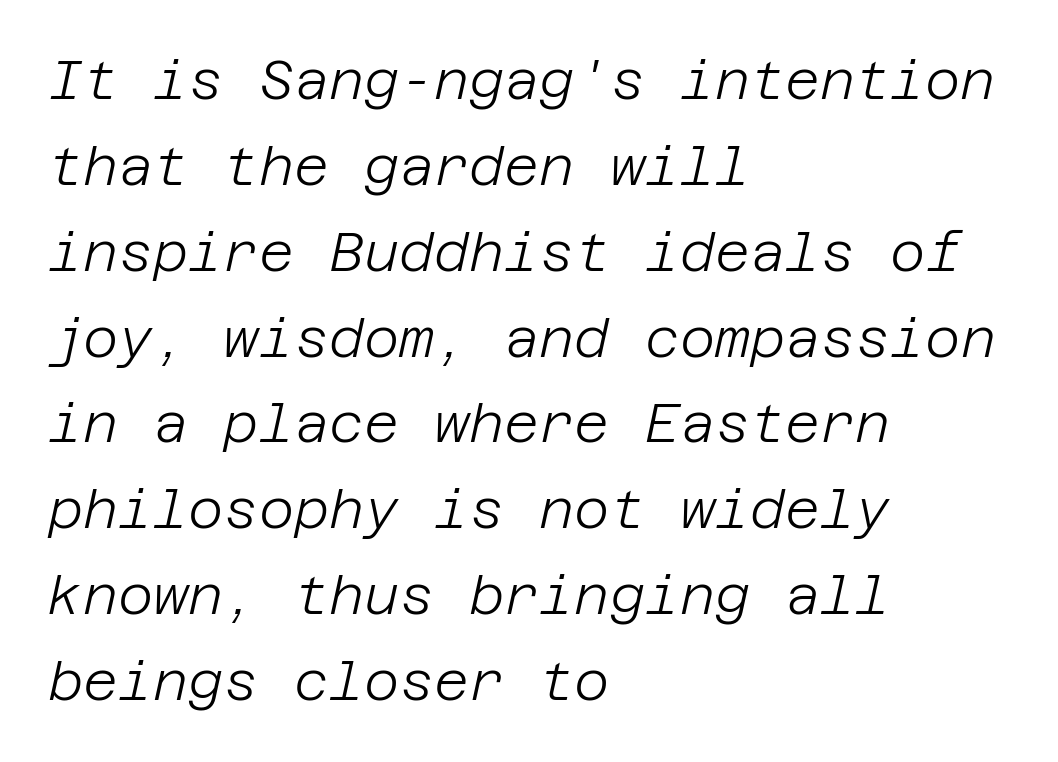
The image shows 54 px light type, italic (leaning right); set left-aligned, normal line spacing (1.59x), normal letter spacing, not underlined; low stroke contrast and a large x-height.
